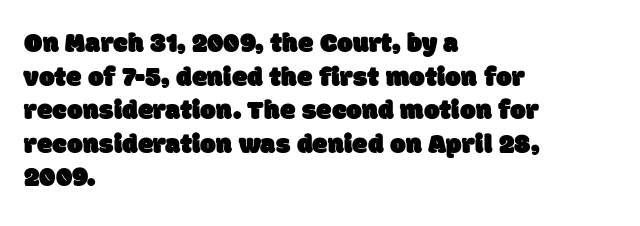
The image shows 28 px sans-serif type; set left-aligned, line spacing 1.2x, normal letter spacing, not underlined; low stroke contrast and a large x-height.
